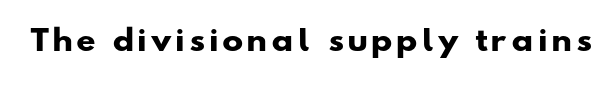
The image shows 28 px heavy, wide sans-serif type; set not underlined; low stroke contrast and a small x-height.
